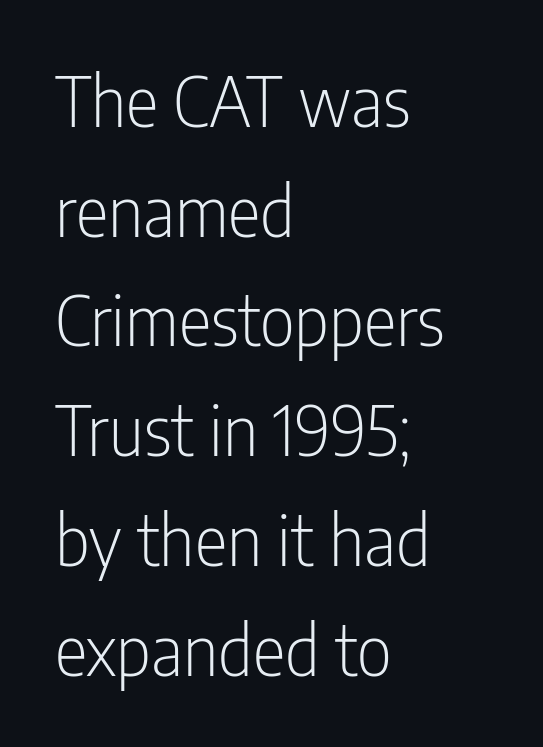
The image shows 69 px light, condensed sans-serif type, upright; set left-aligned, normal line spacing (1.59x), normal letter spacing, not underlined; low stroke contrast and a medium x-height.
